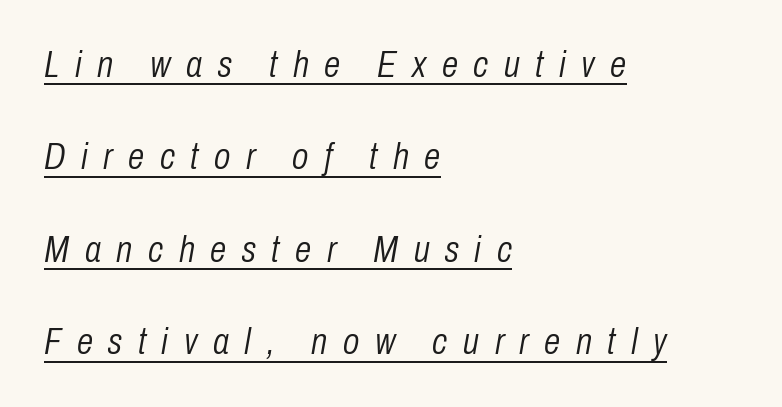
{"italic": "yes", "lean": "right", "slant_degrees": 10, "bold": "no", "weight": "light", "width": "condensed", "stroke_contrast": "low", "x_height": "medium", "monospaced": "no", "underline": "yes", "align": "left", "line_spacing": "loose", "line_spacing_ratio": 2.5, "letter_spacing": "wide", "letter_spacing_em": 0.42, "glyph_px": 37}
